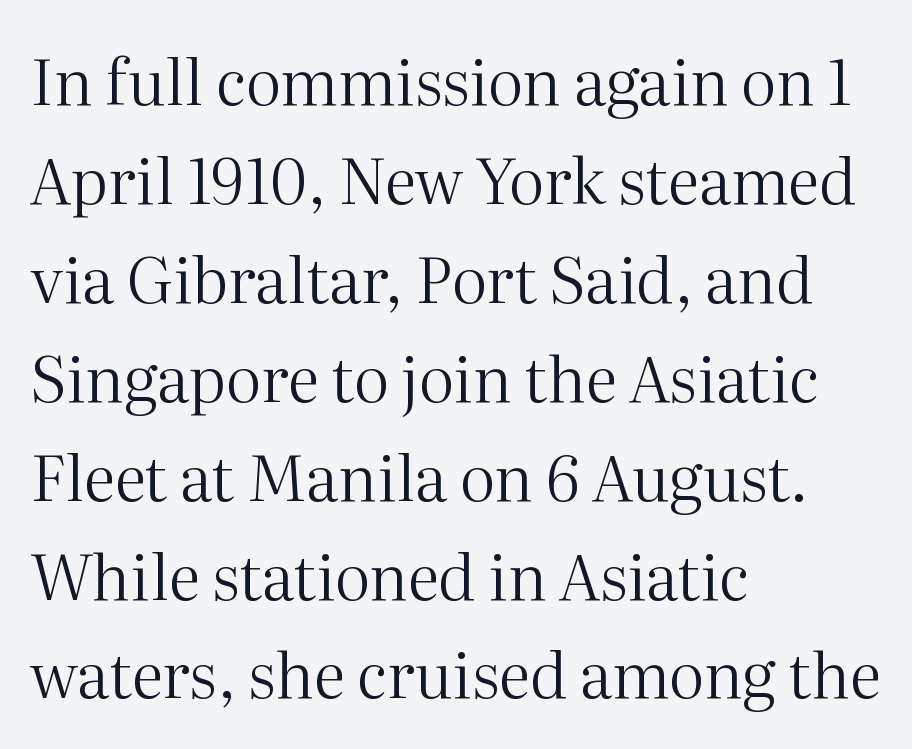
The image shows 63 px regular-weight serif type, upright; set left-aligned, normal line spacing (1.57x), normal letter spacing, not underlined; medium stroke contrast and a medium x-height.
